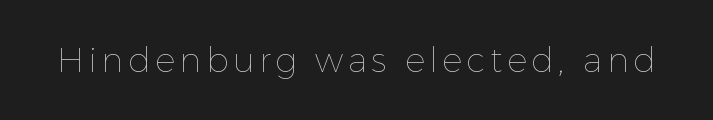
The image shows 34 px thin type, upright; set not underlined; a medium x-height.
